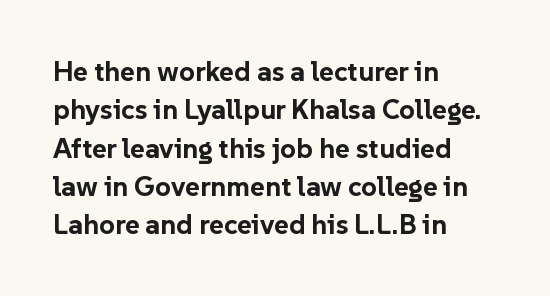
The sample has been set heavy, in full bold. Regarding leading, the lines here are spaced in the standard way. Posture: straight, roman, zero tilt. Line beginnings align vertically; line endings do not. Characters follow at the spacing the type designer built in. Underlining? Definitely not there.
